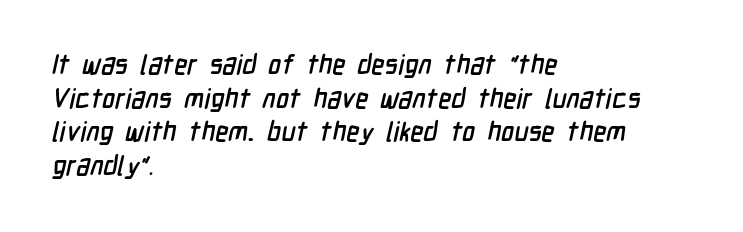
Q: Is the text underlined? A: No.
Q: How is the paragraph aligned? A: Left-aligned.
Q: Is the spacing between letters normal or unusually wide? A: Normal.
Q: Is the spacing between lines tight, normal or loose? A: Normal.
